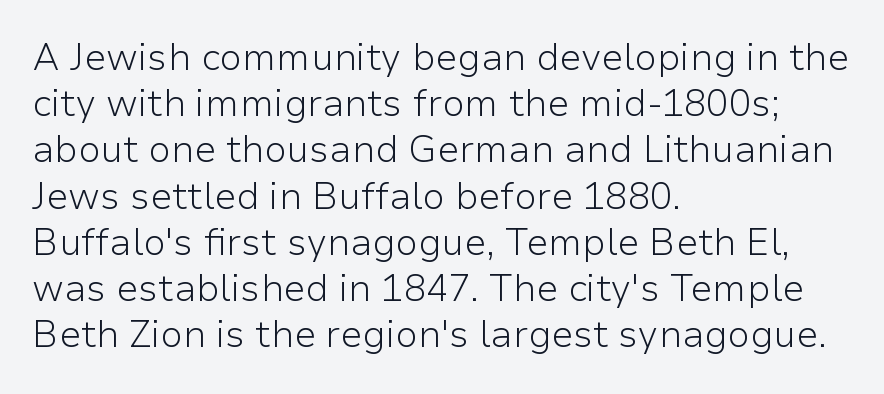
Nope, no serifs anywhere on these letters. Line spacing here is normal. The zone under the glyphs is completely vacant. Is the type heavy? It reads as light-to-regular instead. The lines in this sample share a left origin and differ only in where they stop.
